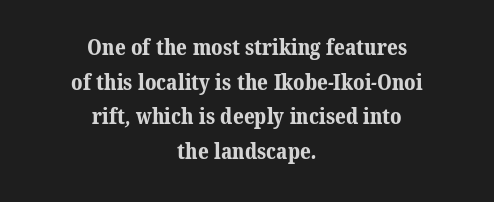
{"bold": "yes", "underline": "no", "align": "center", "line_spacing": "normal", "line_spacing_ratio": 1.65, "letter_spacing": "normal", "letter_spacing_em": 0.0, "glyph_px": 21}
